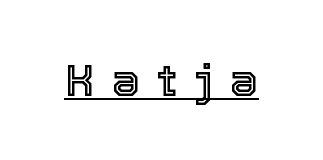
A typesetter would call this heavily tracked-out type. Note the varied advance widths — an 'i' is clearly narrower than an 'm'. Every word sits above its own underline. Upright lettering throughout.
